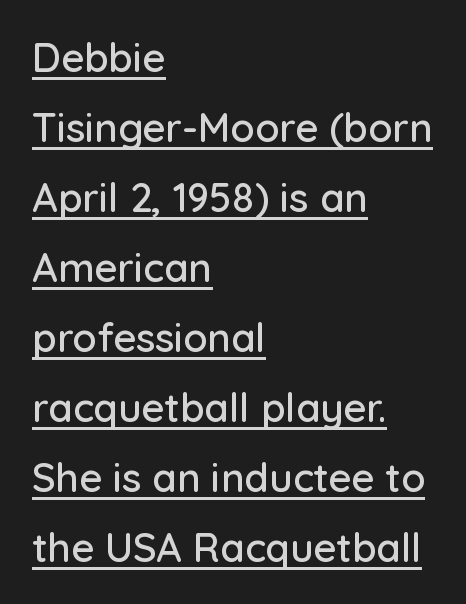
The letters sit at their default tracking, neither squeezed nor spread. Note the varied advance widths — an 'i' is clearly narrower than an 'm'. When letters stand straight like this, we call the style roman or upright. The paragraph shown leans on its left margin.
